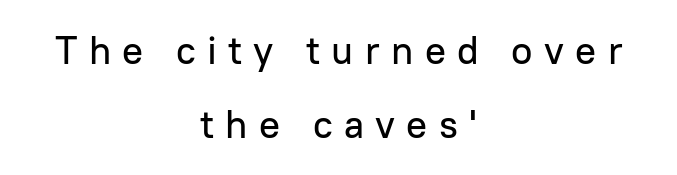
Q: Is the text italic (slanted)? A: No, it is upright.
Q: Is the typeface a serif or a sans-serif typeface? A: Sans-serif.
Q: Is the text underlined? A: No.
Q: How is the paragraph aligned? A: Centered.
Q: Is the spacing between letters normal or unusually wide? A: Unusually wide.
Q: Is the spacing between lines tight, normal or loose? A: Loose.
Q: Width (condensed, normal, or wide)? A: Normal.
Q: Stroke contrast? A: Low.
Q: x-height? A: Medium.
Q: Monospaced? A: No.
